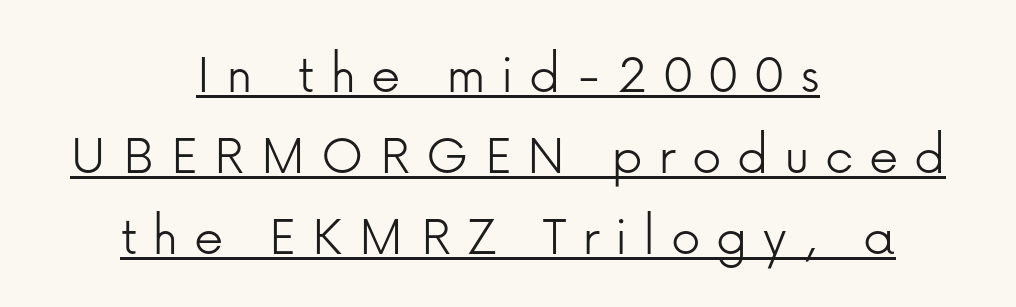
One-word summary of the alignment: center. This sample carries an underscore along the baseline area. Compared with typical body copy, the letter spacing here is much looser. Summary of weight: not heavy and not bold. Serifs: no, the terminals of the letterforms are clean.
